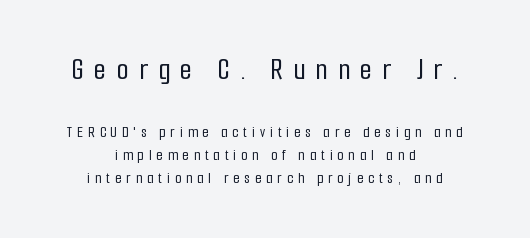
Q: Is the text italic (slanted)? A: No, it is upright.
Q: Is the typeface a serif or a sans-serif typeface? A: Sans-serif.
Q: Is the text underlined? A: No.
Q: How is the paragraph aligned? A: Centered.
Q: Is the spacing between letters normal or unusually wide? A: Unusually wide.
Q: Is the spacing between lines tight, normal or loose? A: Normal.
Q: Which block of text is set in a larger size, the first (top) or the second (bottom)? A: The first (top) one.
Q: Width (condensed, normal, or wide)? A: Condensed.
Q: Stroke contrast? A: Low.
Q: x-height? A: Medium.
Q: Monospaced? A: No.
